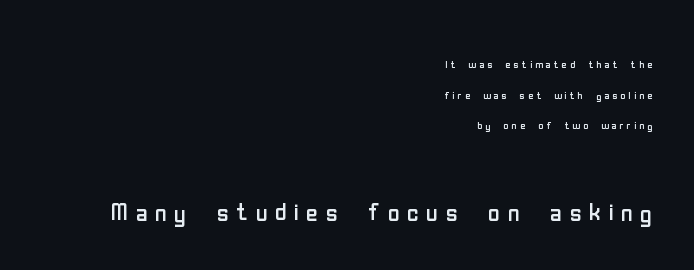
Q: Is the text bold? A: No.
Q: Is the text italic (slanted)? A: No, it is upright.
Q: Is the typeface a serif or a sans-serif typeface? A: Sans-serif.
Q: Is the text underlined? A: No.
Q: How is the paragraph aligned? A: Right-aligned.
Q: Is the spacing between letters normal or unusually wide? A: Unusually wide.
Q: Is the spacing between lines tight, normal or loose? A: Loose.
Q: Which block of text is set in a larger size, the first (top) or the second (bottom)? A: The second (bottom) one.
Q: Width (condensed, normal, or wide)? A: Condensed.
Q: Stroke contrast? A: Low.
Q: x-height? A: Medium.
Q: Monospaced? A: No.
